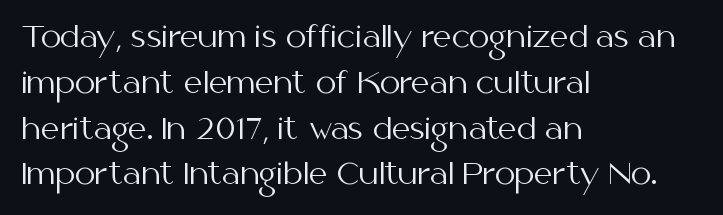
{"serif": "no", "italic": "no", "bold": "no", "weight": "regular", "width": "normal", "stroke_contrast": "medium", "x_height": "medium", "monospaced": "no", "underline": "no", "align": "left", "line_spacing": "normal", "line_spacing_ratio": 1.58, "letter_spacing": "normal", "letter_spacing_em": 0.0, "glyph_px": 29}
